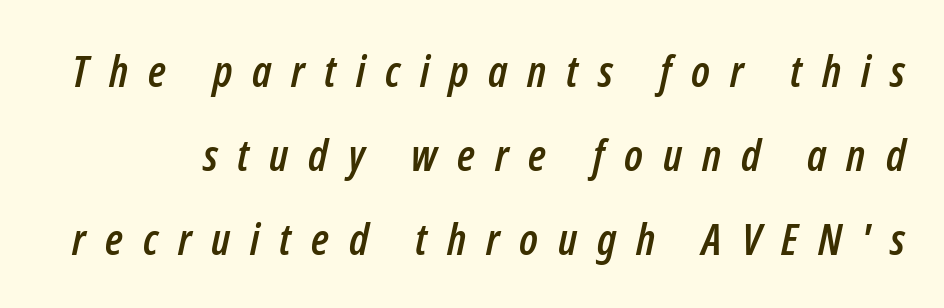
Q: Is the text italic (slanted)? A: Yes, it leans right by about 12 degrees.
Q: Is the text underlined? A: No.
Q: Is the spacing between letters normal or unusually wide? A: Unusually wide.
Q: Is the spacing between lines tight, normal or loose? A: Loose.
Q: Width (condensed, normal, or wide)? A: Condensed.
Q: Stroke contrast? A: Low.
Q: x-height? A: Medium.
Q: Monospaced? A: No.
